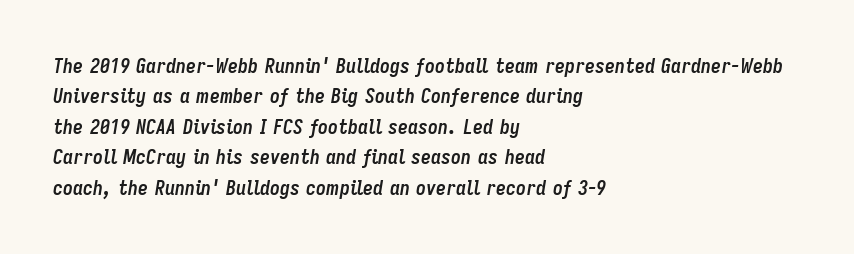
On the weight axis this lands at bold, roughly 700. Leading matches the norm, producing a regular column. Any mark beneath the type? The region is blank. Each word holds together tightly as a unit, with standard inter-letter gaps. Quick note: italic.
